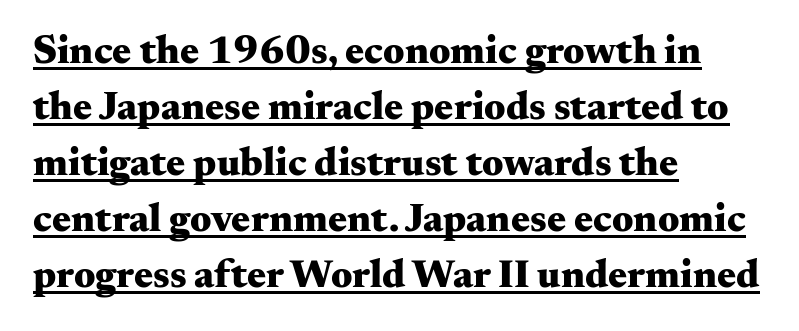
Q: Is the text bold? A: Yes.
Q: Is the text italic (slanted)? A: No, it is upright.
Q: Is the typeface a serif or a sans-serif typeface? A: Serif.
Q: Is the text underlined? A: Yes.
Q: How is the paragraph aligned? A: Left-aligned.
Q: Is the spacing between letters normal or unusually wide? A: Normal.
Q: Is the spacing between lines tight, normal or loose? A: Normal.
Q: Width (condensed, normal, or wide)? A: Wide.
Q: Stroke contrast? A: Medium.
Q: x-height? A: Small.
Q: Monospaced? A: No.
